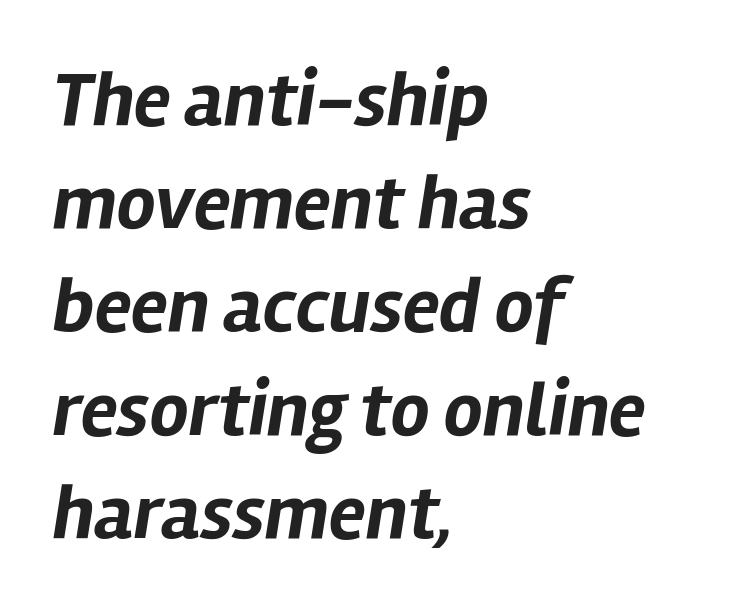
Q: Is the text bold? A: Yes.
Q: Is the text italic (slanted)? A: Yes, it leans right by about 12 degrees.
Q: Is the text underlined? A: No.
Q: How is the paragraph aligned? A: Left-aligned.
Q: Is the spacing between letters normal or unusually wide? A: Normal.
Q: Is the spacing between lines tight, normal or loose? A: Normal.
Q: Width (condensed, normal, or wide)? A: Normal.
Q: Stroke contrast? A: Low.
Q: x-height? A: Medium.
Q: Monospaced? A: No.
